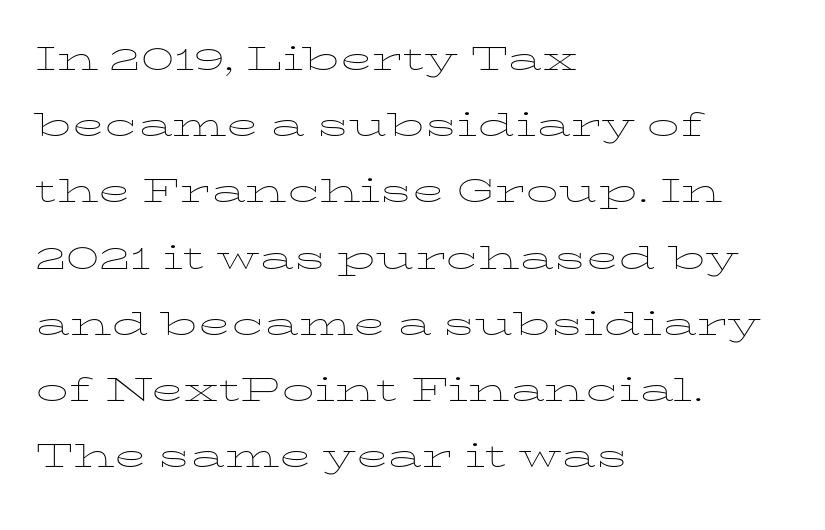
The image shows 43 px thin, wide type, upright; set left-aligned, normal line spacing (1.54x), normal letter spacing, not underlined; low stroke contrast and a medium x-height.
